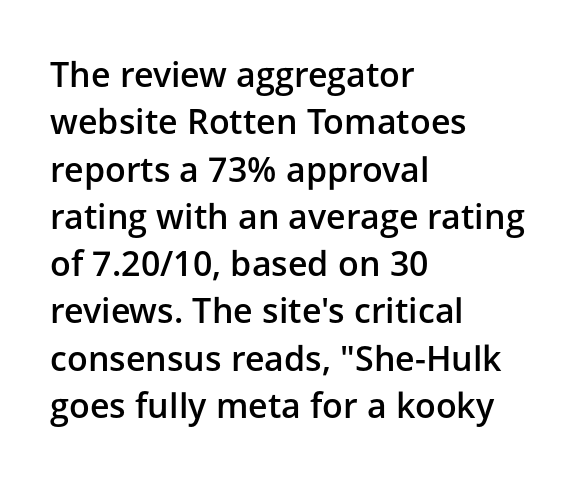
Letters rest on an invisible, unmarked baseline. Line beginnings align vertically; line endings do not. Regarding leading, the lines here are spaced in the standard way. On the weight axis this lands at semibold, roughly 600. Glyph-to-glyph distance matches everyday printed text. The face used here is a sans, in the tradition of grotesques and geometrics.
